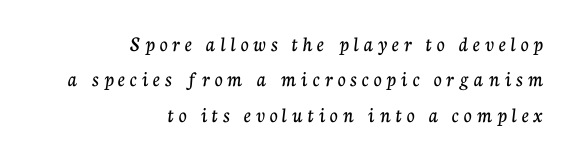
Q: Is the text italic (slanted)? A: Yes.
Q: Is the text underlined? A: No.
Q: How is the paragraph aligned? A: Right-aligned.
Q: Is the spacing between letters normal or unusually wide? A: Unusually wide.
Q: Is the spacing between lines tight, normal or loose? A: Normal.
